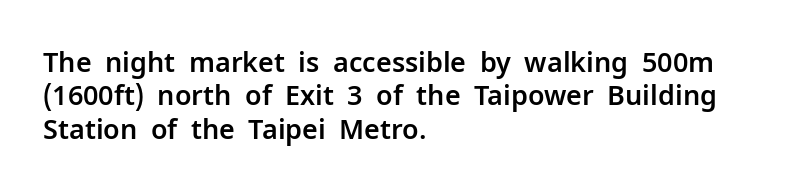
Q: Is the text italic (slanted)? A: No, it is upright.
Q: Is the text underlined? A: No.
Q: How is the paragraph aligned? A: Left-aligned.
Q: Is the spacing between letters normal or unusually wide? A: Normal.
